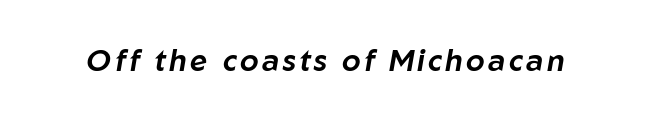
{"italic": "yes", "lean": "right", "slant_degrees": 10, "width": "normal", "stroke_contrast": "low", "x_height": "medium", "monospaced": "no", "underline": "no", "glyph_px": 30}
